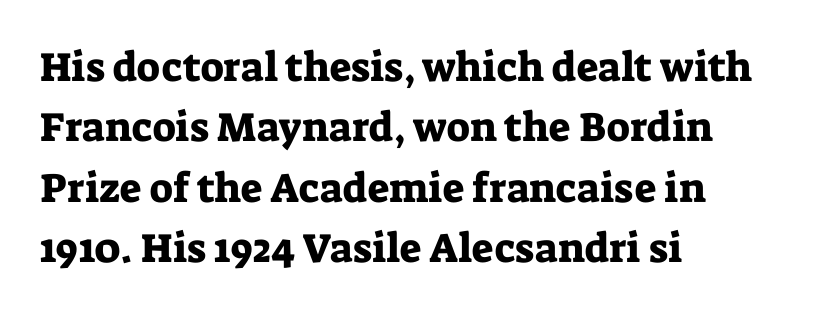
{"serif": "yes", "italic": "no", "width": "normal", "stroke_contrast": "low", "x_height": "medium", "monospaced": "no", "underline": "no", "align": "left", "line_spacing": "normal", "line_spacing_ratio": 1.47, "letter_spacing": "normal", "letter_spacing_em": 0.0, "glyph_px": 41}
